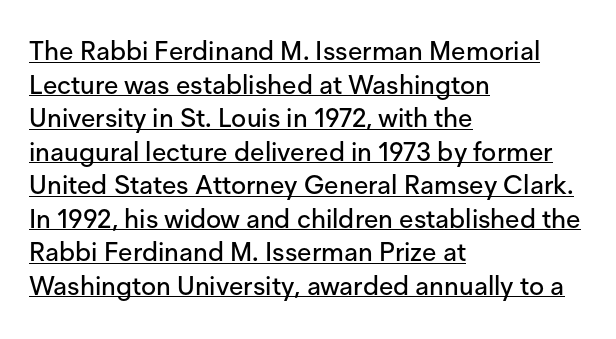
{"italic": "no", "underline": "yes", "align": "left", "line_spacing": "normal", "line_spacing_ratio": 1.29, "letter_spacing": "normal", "letter_spacing_em": 0.0, "glyph_px": 26}
